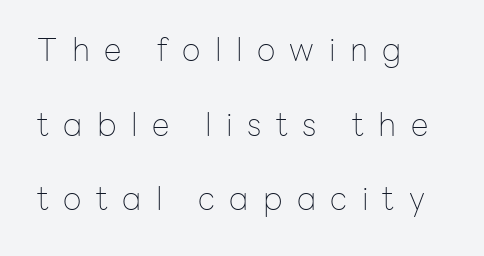
The image shows 32 px thin sans-serif type, upright; set left-aligned, loose line spacing (2.33x), unusually wide letter spacing (+0.45 em), not underlined; low stroke contrast and a medium x-height.
